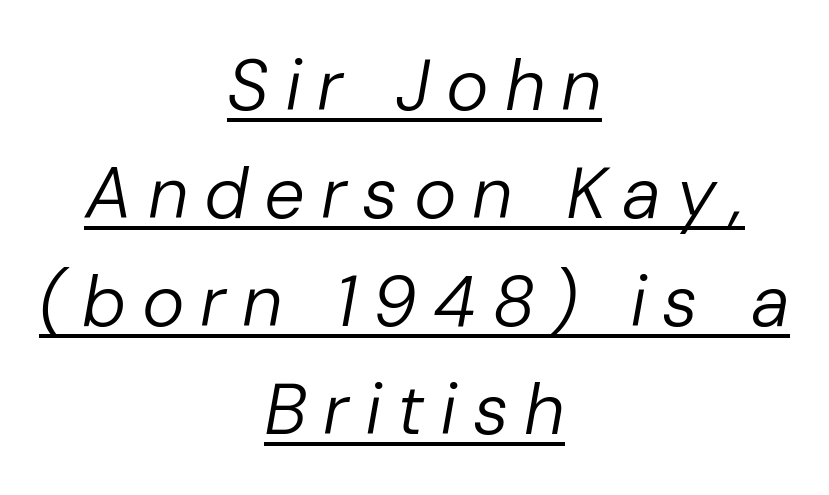
The sample's only ornament is a line tracing under the words. In terms of letterspacing, this is a distinctly airy, spread setting. Caption: face not bold, strokes unweighted. You could not count columns in this text — the font is proportionally spaced.
